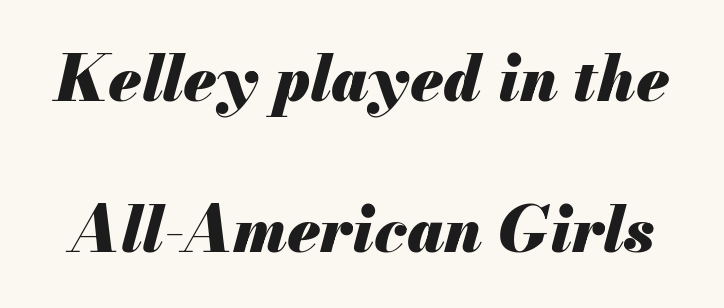
Baseline-to-baseline distance is far greater than the letter height. The letters advance in unequal steps, a hallmark of proportional type. The letters are slanted; this is an italic face. Heavy-handed strokes throughout: this text is bold.
